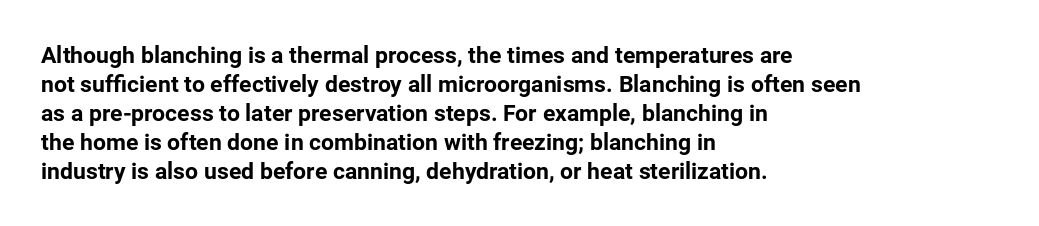
The image shows 23 px bold type, upright; set left-aligned, normal line spacing (1.26x), normal letter spacing, not underlined.
